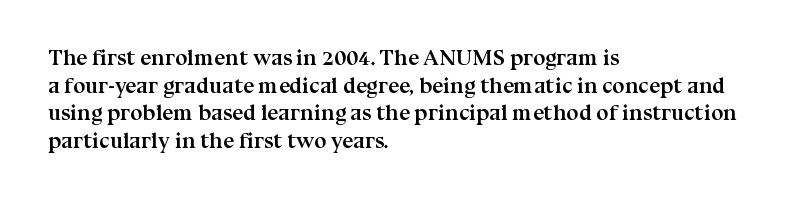
Q: Is the text bold? A: Yes.
Q: Is the text italic (slanted)? A: No, it is upright.
Q: Is the text underlined? A: No.
Q: How is the paragraph aligned? A: Left-aligned.
Q: Is the spacing between letters normal or unusually wide? A: Normal.
Q: Is the spacing between lines tight, normal or loose? A: Normal.
